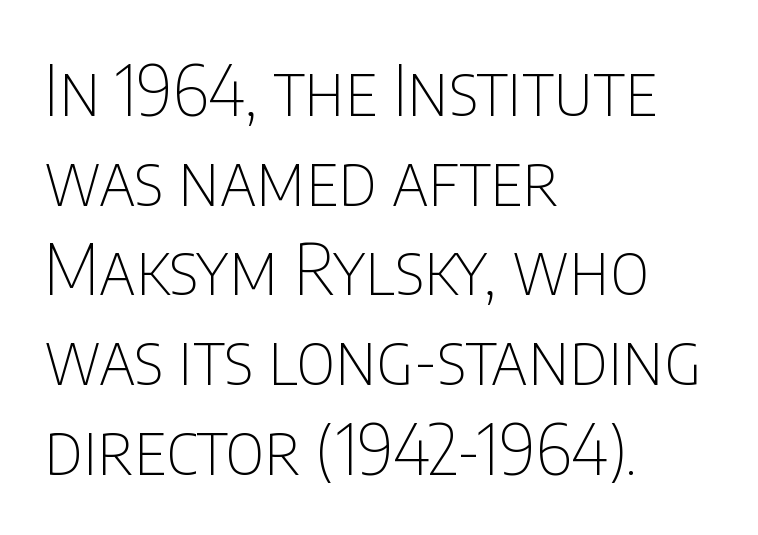
The image shows 69 px thin, condensed sans-serif type, upright; set left-aligned, normal line spacing (1.3x), normal letter spacing, not underlined; low stroke contrast and a large x-height.
